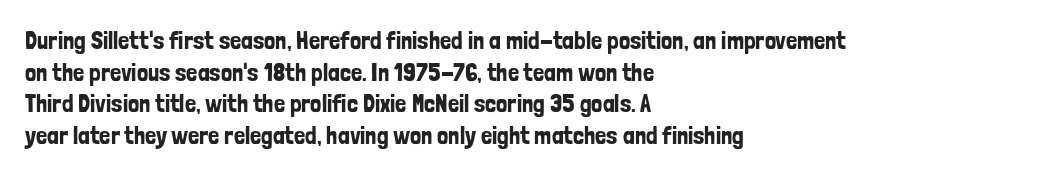
{"italic": "no", "underline": "no", "align": "left", "line_spacing": "normal", "line_spacing_ratio": 1.27, "letter_spacing": "normal", "letter_spacing_em": 0.0, "glyph_px": 25}
